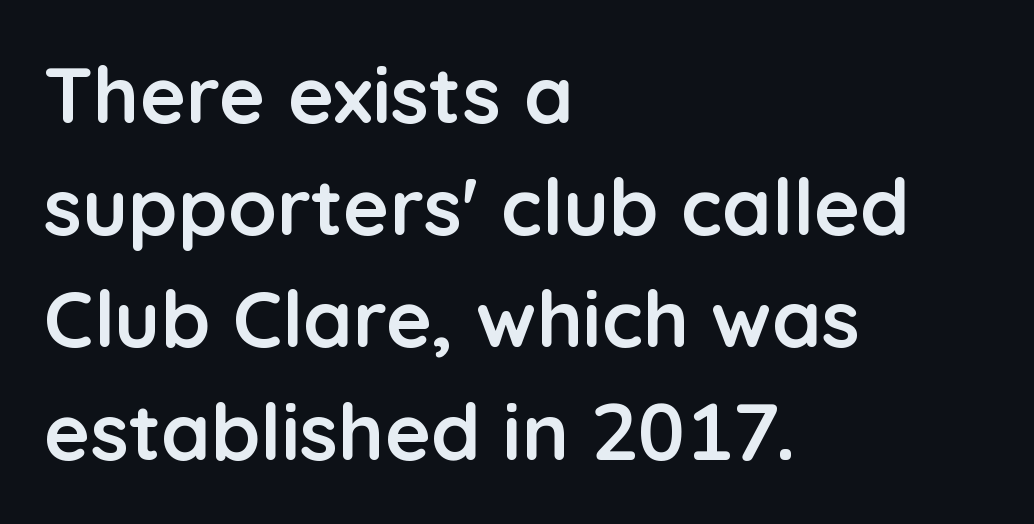
{"serif": "no", "italic": "no", "bold": "yes", "weight": "semibold", "width": "normal", "stroke_contrast": "low", "x_height": "medium", "monospaced": "no", "underline": "no", "align": "left", "line_spacing": "normal", "line_spacing_ratio": 1.42, "letter_spacing": "normal", "letter_spacing_em": 0.0, "glyph_px": 79}
